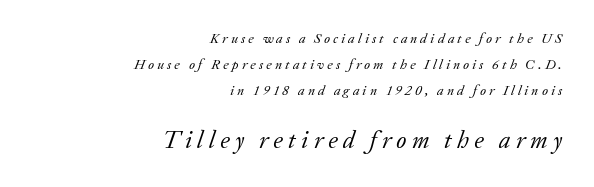
{"italic": "yes", "lean": "right", "slant_degrees": 20, "bold": "no", "underline": "no", "align": "right", "line_spacing_ratio": 1.86, "letter_spacing": "wide", "letter_spacing_em": 0.22, "larger_block": "second", "size_ratio": 1.71, "glyph_px": 24}
